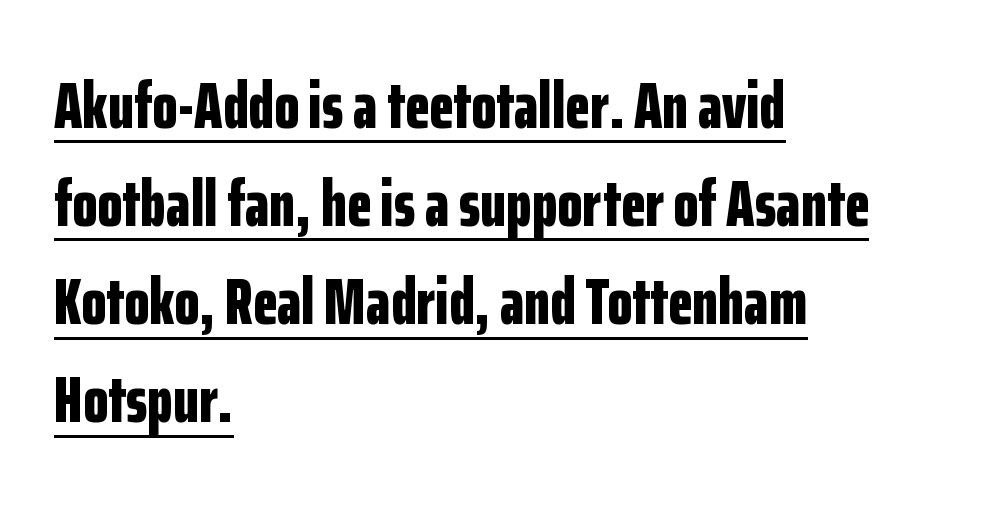
The image shows 65 px bold, condensed sans-serif type, upright; set left-aligned, normal line spacing (1.51x), normal letter spacing, underlined; low stroke contrast and a medium x-height.
